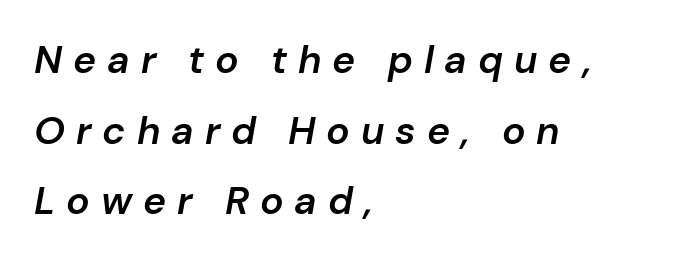
The image shows 39 px semibold type, italic (leaning right); set left-aligned, line spacing 1.81x, unusually wide letter spacing (+0.28 em), not underlined; low stroke contrast and a medium x-height.
